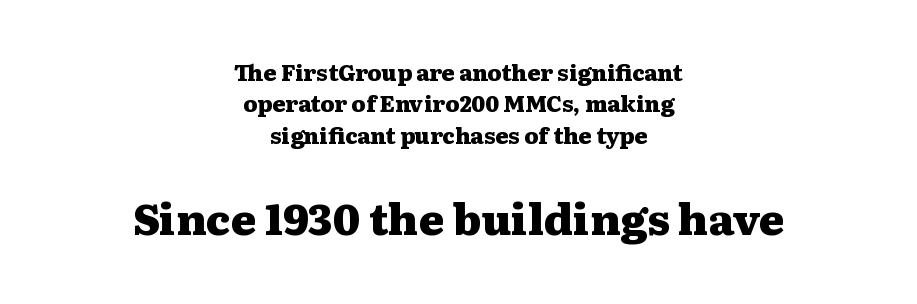
{"serif": "yes", "italic": "no", "bold": "yes", "weight": "heavy", "width": "wide", "stroke_contrast": "medium", "x_height": "medium", "monospaced": "no", "underline": "no", "align": "center", "line_spacing": "normal", "line_spacing_ratio": 1.43, "letter_spacing": "normal", "letter_spacing_em": 0.0, "larger_block": "second", "size_ratio": 1.95, "glyph_px": 43}
